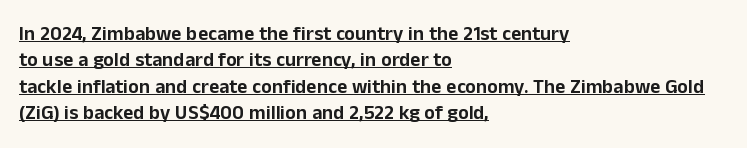
{"italic": "no", "underline": "yes", "align": "left", "line_spacing": "normal", "line_spacing_ratio": 1.32, "letter_spacing": "normal", "letter_spacing_em": 0.0, "glyph_px": 20}
